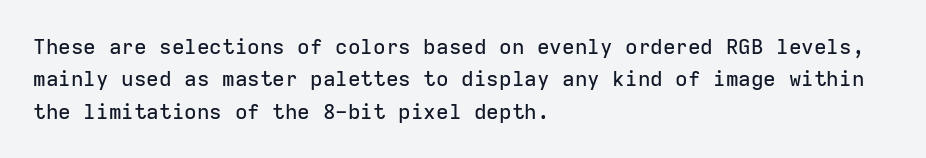
Glyph-to-glyph distance matches everyday printed text. Upright lettering throughout. Notice how descenders clear the ascenders below comfortably — that's standard leading. The strip under each line holds only bare page. Layout note: lines flush left.
